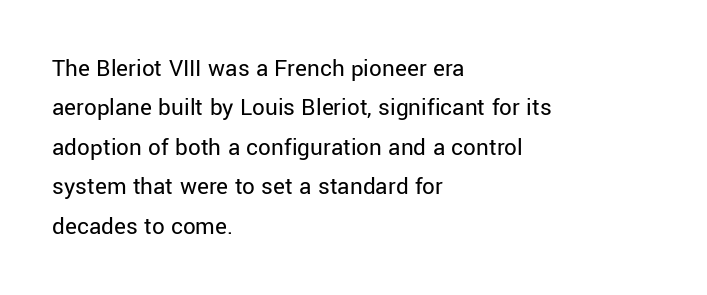
This block has exactly the height ordinary leading produces. Heft: none added — not bold. The face used here is rendered with its standard letterfit. Horizontally, the lines are justified to the leading edge only.
